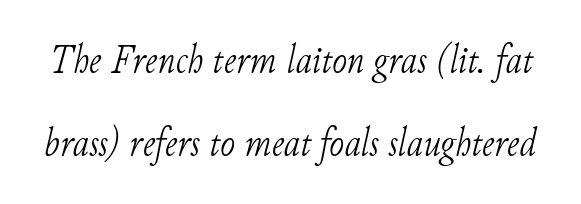
Emphasis-style slanted type is in use. Counters stay open thanks to moderate or lighter strokes. Line spacing here is loose. Only glyphs here, with clear space below each row. The passage shown is typeset with a serif family.
